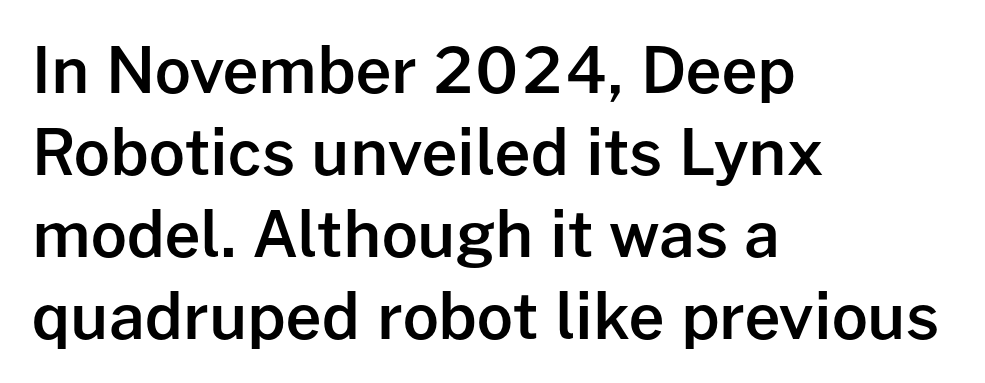
{"serif": "no", "italic": "no", "bold": "semi", "weight": "semibold", "width": "normal", "stroke_contrast": "low", "x_height": "medium", "monospaced": "no", "underline": "no", "align": "left", "line_spacing": "normal", "line_spacing_ratio": 1.3, "letter_spacing": "normal", "letter_spacing_em": 0.0, "glyph_px": 63}
